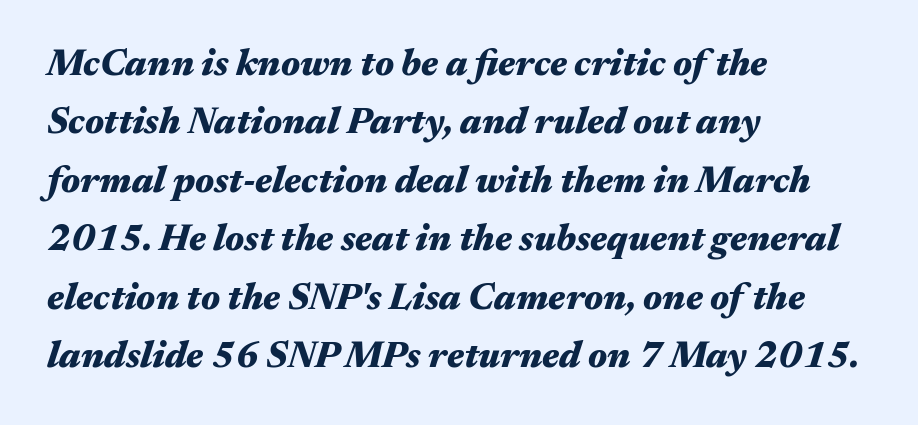
Compared with an ordinary text face, these strokes are far heavier — a full bold. The block of text has a typical density, with ordinary space between rows. Compared with a centered layout, this one pins lines to the left instead. This sample uses an oblique cut, with every glyph tilted off the vertical. Students, note that the glyphs here touch the page at normal intervals. You could not count columns in this text — the font is proportionally spaced.
